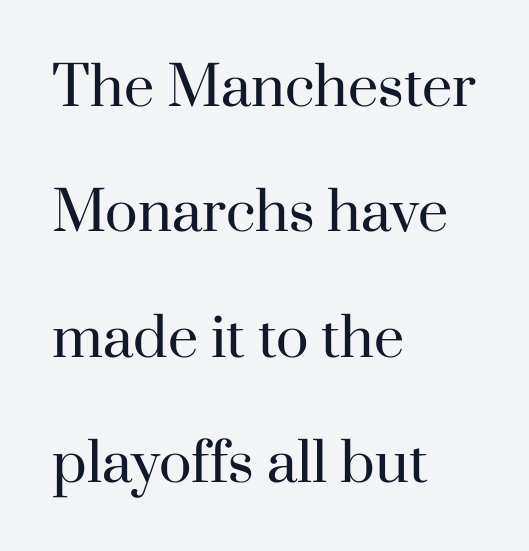
Check under the words: just untouched page. The face used here is proportionally spaced, like ordinary book or web type. Nothing heavy about these letters — not bold at all. These lines are set flush left with a ragged right edge.
